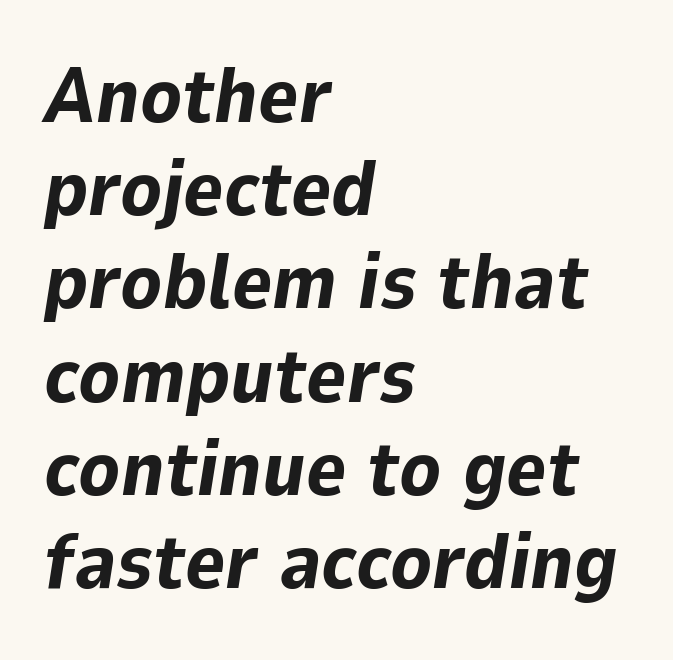
Q: Is the text bold? A: Yes.
Q: Is the text italic (slanted)? A: Yes, it leans right by about 9 degrees.
Q: Is the text underlined? A: No.
Q: How is the paragraph aligned? A: Left-aligned.
Q: Is the spacing between letters normal or unusually wide? A: Normal.
Q: Width (condensed, normal, or wide)? A: Normal.
Q: Stroke contrast? A: Low.
Q: x-height? A: Medium.
Q: Monospaced? A: No.
